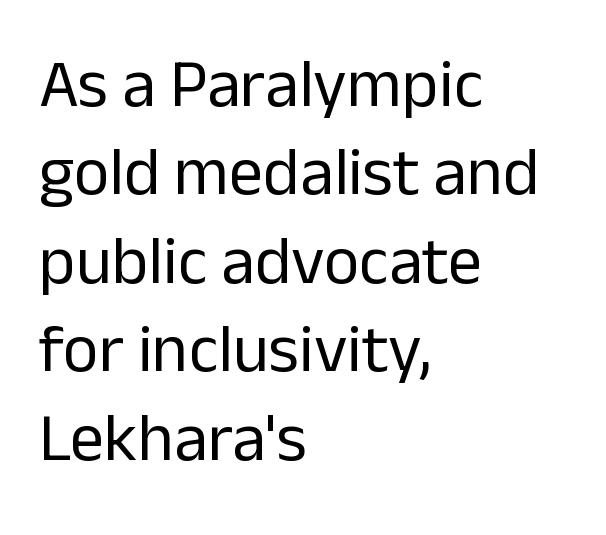
Compared with typical body copy, the letter spacing here is the same. Does the leading feel generous? No, just average. This rendering employs a face without finishing strokes, i.e., a sans-serif. Ink coverage per letter is moderate at most. Italic: no, the glyphs are upright roman. Is this a fixed-width face? No — the glyphs have proportional, varying widths.
